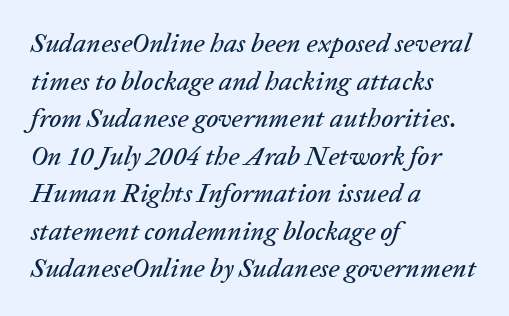
Q: Is the text italic (slanted)? A: Yes, it leans right by about 20 degrees.
Q: Is the text underlined? A: No.
Q: How is the paragraph aligned? A: Left-aligned.
Q: Is the spacing between letters normal or unusually wide? A: Normal.
Q: Is the spacing between lines tight, normal or loose? A: Normal.
